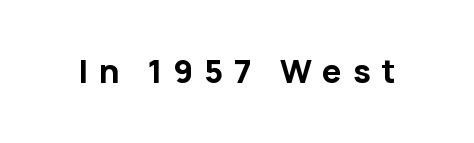
Q: Is the text bold? A: Yes.
Q: Is the text italic (slanted)? A: No, it is upright.
Q: Is the typeface a serif or a sans-serif typeface? A: Sans-serif.
Q: Is the text underlined? A: No.
Q: Is the spacing between letters normal or unusually wide? A: Unusually wide.
Q: Width (condensed, normal, or wide)? A: Normal.
Q: Stroke contrast? A: Low.
Q: x-height? A: Medium.
Q: Monospaced? A: No.
